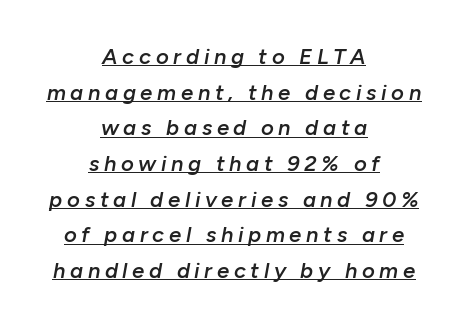
{"italic": "yes", "lean": "right", "slant_degrees": 10, "bold": "semi", "underline": "yes", "align": "center", "line_spacing": "normal", "line_spacing_ratio": 1.62, "letter_spacing": "wide", "letter_spacing_em": 0.21, "glyph_px": 22}
